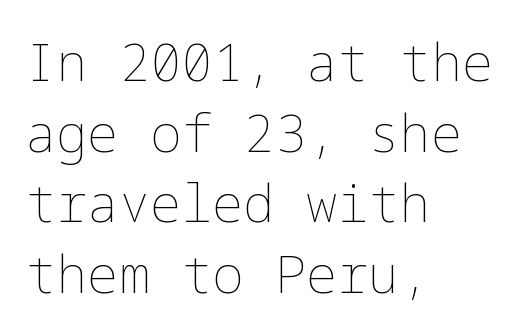
Q: Is the text bold? A: No.
Q: Is the text italic (slanted)? A: No, it is upright.
Q: Is the text underlined? A: No.
Q: How is the paragraph aligned? A: Left-aligned.
Q: Is the spacing between letters normal or unusually wide? A: Normal.
Q: Is the spacing between lines tight, normal or loose? A: Normal.
Q: Width (condensed, normal, or wide)? A: Normal.
Q: Stroke contrast? A: Low.
Q: x-height? A: Medium.
